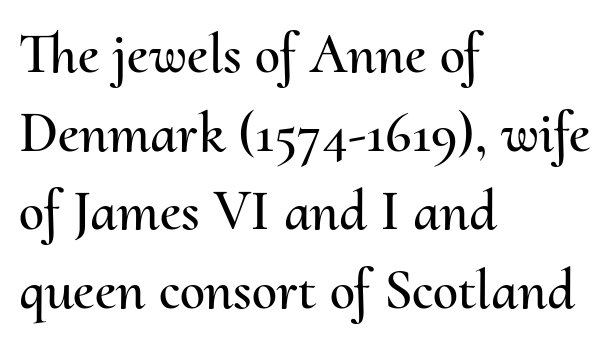
{"italic": "no", "width": "normal", "stroke_contrast": "medium", "x_height": "small", "monospaced": "no", "underline": "no", "align": "left", "line_spacing": "normal", "line_spacing_ratio": 1.38, "letter_spacing": "normal", "letter_spacing_em": 0.0, "glyph_px": 57}
